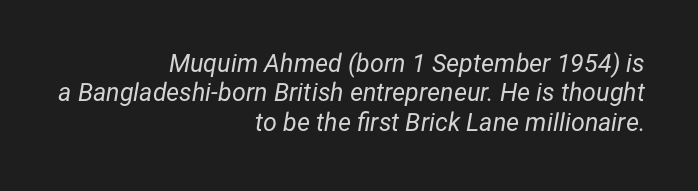
The image shows 25 px text type, italic (leaning right); set right-aligned, line spacing 1.18x, normal letter spacing, not underlined.
